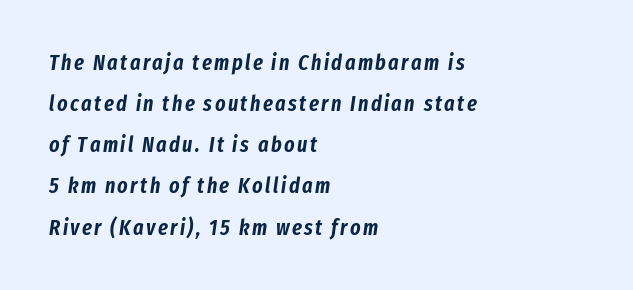
Q: Is the text italic (slanted)? A: Yes, it leans right by about 8 degrees.
Q: Is the text underlined? A: No.
Q: How is the paragraph aligned? A: Left-aligned.
